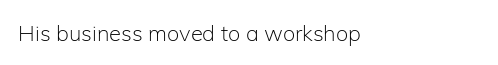
{"italic": "no", "bold": "no", "underline": "no", "align": "left", "letter_spacing": "normal", "letter_spacing_em": 0.0, "glyph_px": 22}
